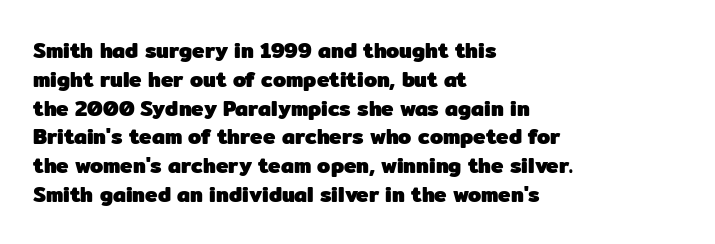
The image shows 21 px bold type, upright; set left-aligned, normal line spacing (1.37x), normal letter spacing, not underlined.
